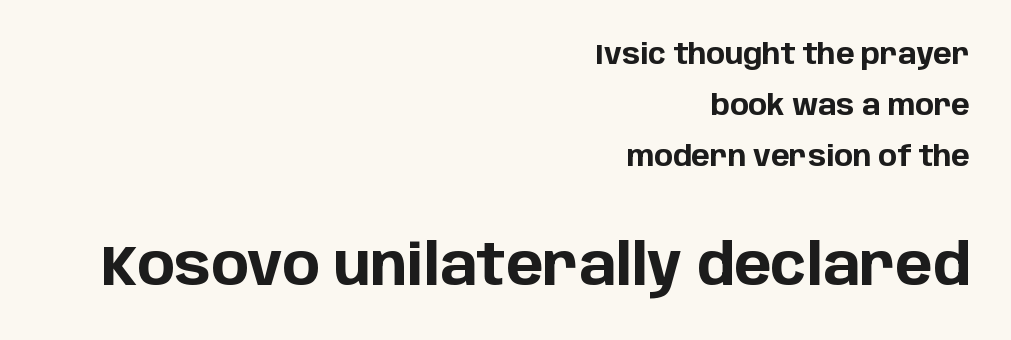
Q: Is the text bold? A: Yes.
Q: Is the text italic (slanted)? A: No, it is upright.
Q: Is the typeface a serif or a sans-serif typeface? A: Sans-serif.
Q: Is the text underlined? A: No.
Q: How is the paragraph aligned? A: Right-aligned.
Q: Is the spacing between letters normal or unusually wide? A: Normal.
Q: Which block of text is set in a larger size, the first (top) or the second (bottom)? A: The second (bottom) one.
Q: Width (condensed, normal, or wide)? A: Normal.
Q: Stroke contrast? A: Low.
Q: x-height? A: Large.
Q: Monospaced? A: No.
